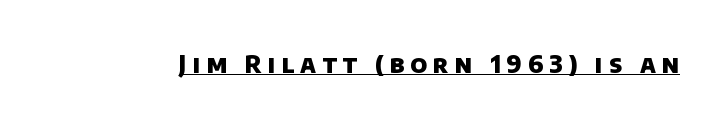
Q: Is the text bold? A: Yes.
Q: Is the text underlined? A: Yes.
Q: Is the spacing between letters normal or unusually wide? A: Unusually wide.
